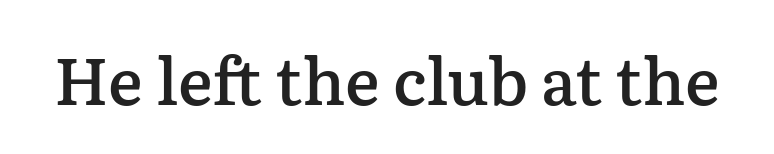
Q: Is the text bold? A: Semi-bold.
Q: Is the text italic (slanted)? A: No, it is upright.
Q: Is the typeface a serif or a sans-serif typeface? A: Serif.
Q: Is the text underlined? A: No.
Q: Is the spacing between letters normal or unusually wide? A: Normal.
Q: Width (condensed, normal, or wide)? A: Normal.
Q: Stroke contrast? A: Low.
Q: x-height? A: Medium.
Q: Monospaced? A: No.
